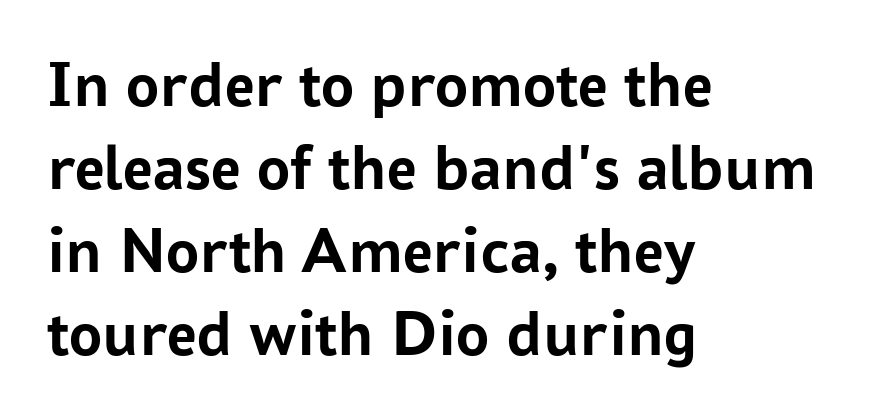
In terms of posture, this sample is upright. Normally led — the rows are evenly, conventionally spaced. The tracking reads as untouched default to a designer's eye. The strokes are fattened all the way to bold. Serif or sans? Sans — the stroke terminals are bare. Decoration check: the copy has no underline.
